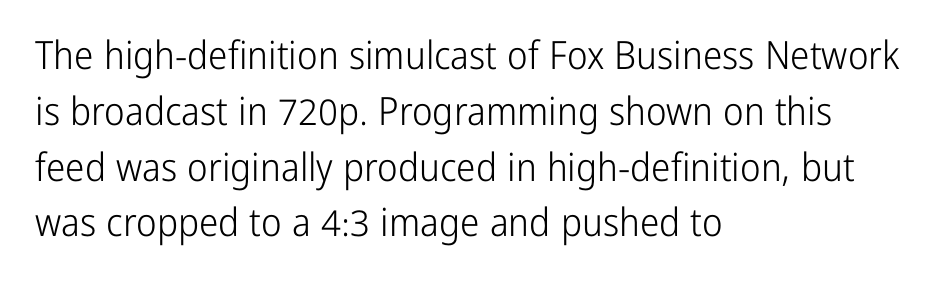
Q: Is the text bold? A: No.
Q: Is the text italic (slanted)? A: No, it is upright.
Q: Is the typeface a serif or a sans-serif typeface? A: Sans-serif.
Q: Is the text underlined? A: No.
Q: How is the paragraph aligned? A: Left-aligned.
Q: Is the spacing between letters normal or unusually wide? A: Normal.
Q: Is the spacing between lines tight, normal or loose? A: Normal.
Q: Width (condensed, normal, or wide)? A: Condensed.
Q: Stroke contrast? A: Low.
Q: x-height? A: Medium.
Q: Monospaced? A: No.
